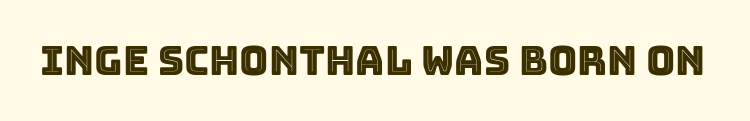
{"italic": "no", "width": "normal", "x_height": "large", "monospaced": "no", "underline": "no", "letter_spacing": "normal", "letter_spacing_em": 0.0, "glyph_px": 40}
